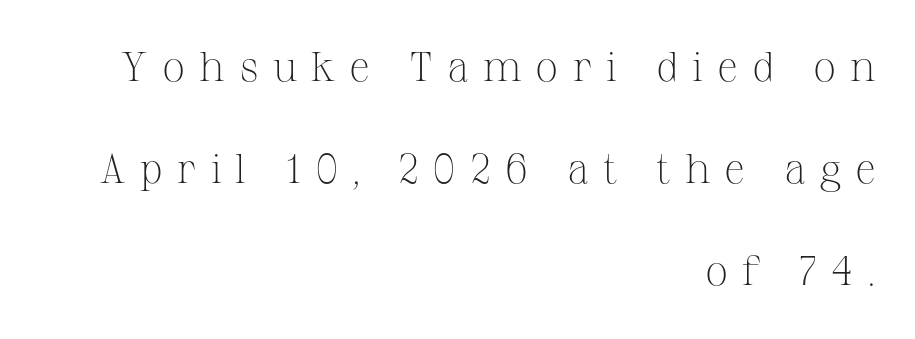
Q: Is the text bold? A: No.
Q: Is the text italic (slanted)? A: No, it is upright.
Q: Is the typeface a serif or a sans-serif typeface? A: Serif.
Q: Is the text underlined? A: No.
Q: How is the paragraph aligned? A: Right-aligned.
Q: Is the spacing between letters normal or unusually wide? A: Unusually wide.
Q: Is the spacing between lines tight, normal or loose? A: Loose.
Q: Width (condensed, normal, or wide)? A: Normal.
Q: Stroke contrast? A: Medium.
Q: x-height? A: Medium.
Q: Monospaced? A: No.
